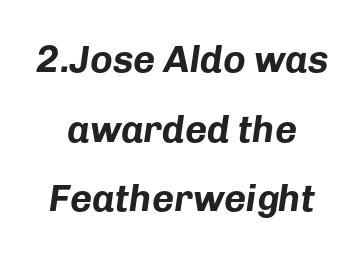
{"italic": "yes", "lean": "right", "slant_degrees": 8, "bold": "yes", "weight": "bold", "width": "normal", "stroke_contrast": "low", "x_height": "medium", "monospaced": "no", "underline": "no", "align": "center", "line_spacing_ratio": 1.83, "letter_spacing": "normal", "letter_spacing_em": 0.0, "glyph_px": 38}
